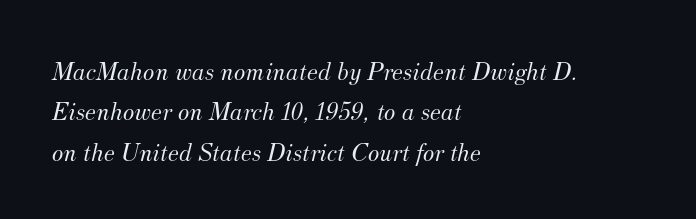
The face used here is rendered with its standard letterfit. Underlining? Definitely not there. The lettering tilts uniformly, giving the passage an italic look. The lines are quadded left. The weight would be labelled regular, book, light, or lighter still.
